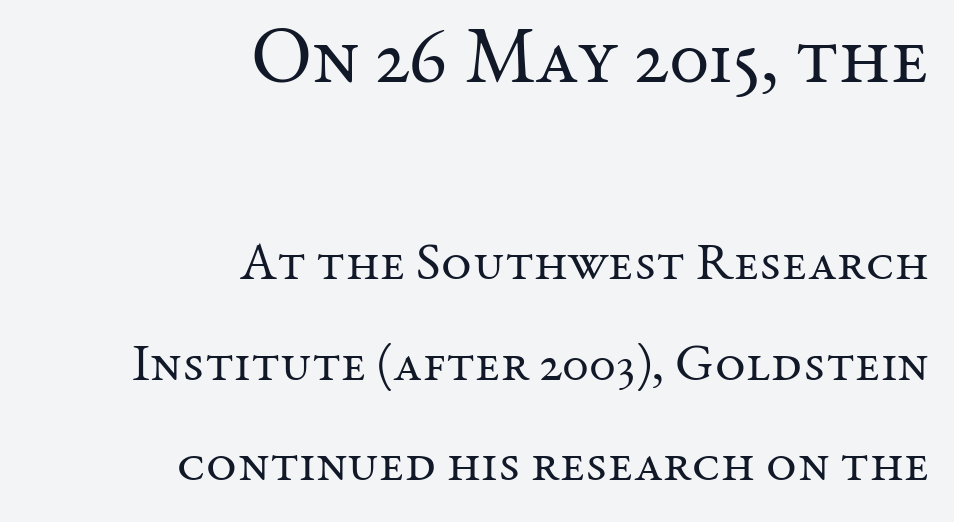
Weight: regular or lighter. Style check: upright. Proportional: the letters do not fall into vertical columns. Students, note that the glyphs here touch the page at normal intervals. This sample is right-justified, so line beginnings fall wherever the words allow. Is the lower block the larger one? No — the upper block carries the bigger type.
